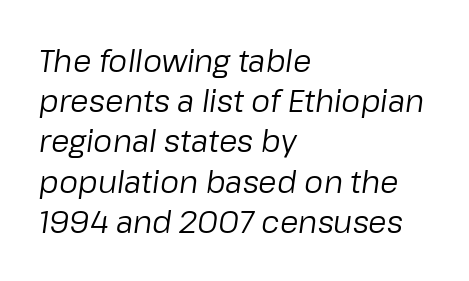
The image shows 30 px regular-weight type, italic (leaning right); set left-aligned, normal line spacing (1.34x), normal letter spacing, not underlined; low stroke contrast and a medium x-height.
